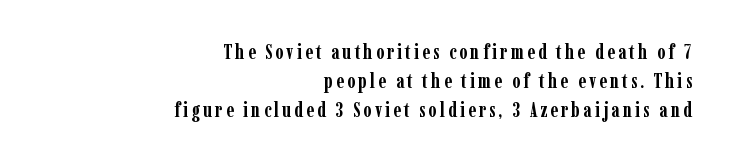
{"italic": "no", "bold": "yes", "underline": "no", "align": "right", "line_spacing": "normal", "line_spacing_ratio": 1.37, "glyph_px": 21}
